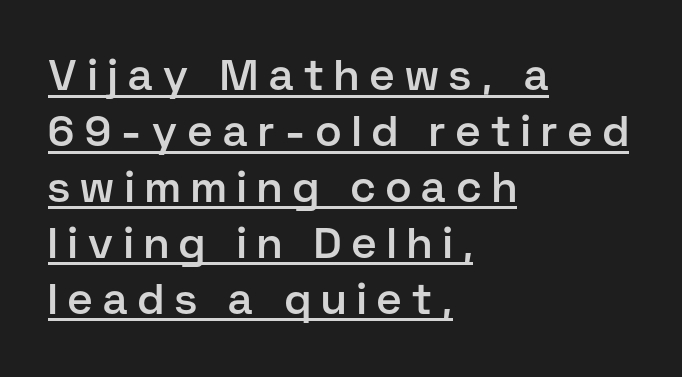
Q: Is the text bold? A: Semi-bold.
Q: Is the text italic (slanted)? A: No, it is upright.
Q: Is the typeface a serif or a sans-serif typeface? A: Sans-serif.
Q: Is the text underlined? A: Yes.
Q: How is the paragraph aligned? A: Left-aligned.
Q: Is the spacing between letters normal or unusually wide? A: Unusually wide.
Q: Is the spacing between lines tight, normal or loose? A: Normal.
Q: Width (condensed, normal, or wide)? A: Normal.
Q: Stroke contrast? A: Low.
Q: x-height? A: Medium.
Q: Monospaced? A: No.
